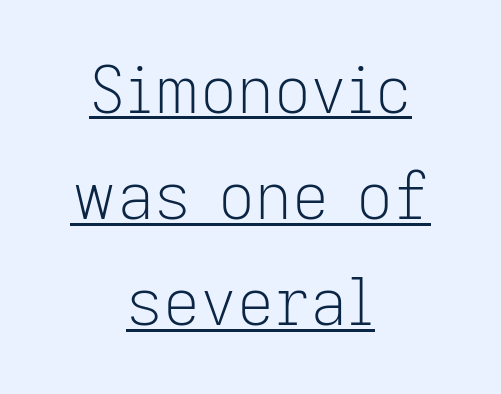
{"serif": "no", "italic": "no", "bold": "no", "weight": "light", "width": "normal", "stroke_contrast": "low", "x_height": "medium", "monospaced": "no", "underline": "yes", "align": "center", "line_spacing": "normal", "line_spacing_ratio": 1.66, "letter_spacing": "normal", "letter_spacing_em": 0.0, "glyph_px": 64}
